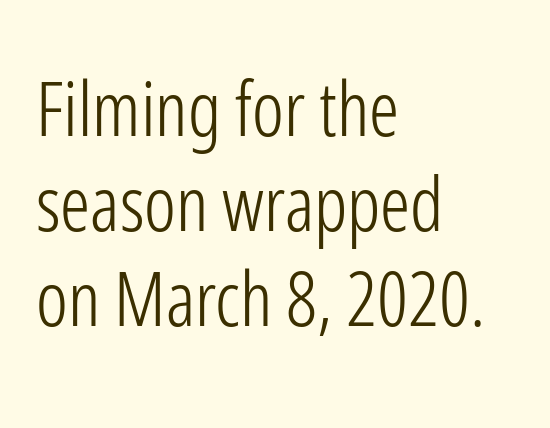
The image shows 75 px light, condensed sans-serif type, upright; set left-aligned, normal line spacing (1.27x), normal letter spacing, not underlined; low stroke contrast and a medium x-height.
